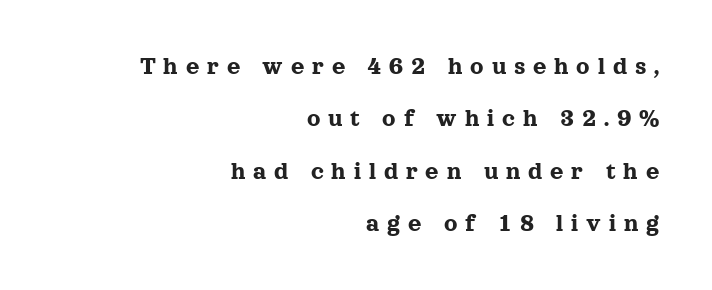
{"italic": "no", "underline": "no", "align": "right", "line_spacing": "loose", "line_spacing_ratio": 2.01, "letter_spacing": "wide", "letter_spacing_em": 0.3, "glyph_px": 26}
